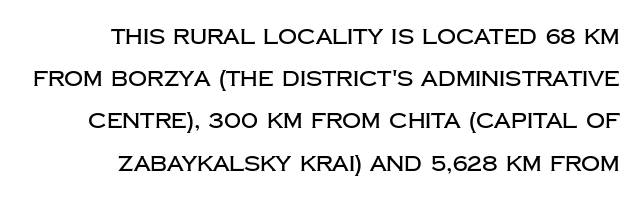
The image shows 21 px text type, upright; set loose line spacing (2.01x), normal letter spacing, not underlined.
